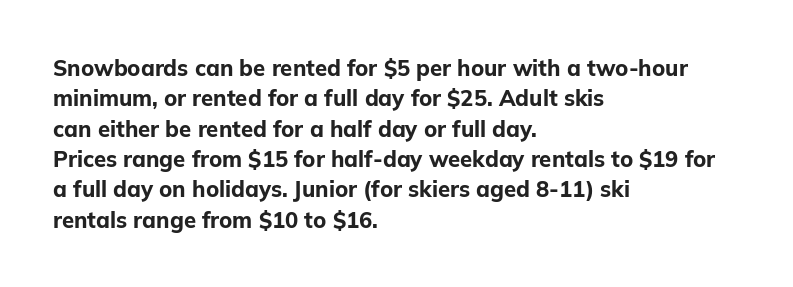
{"italic": "no", "bold": "yes", "underline": "no", "align": "left", "line_spacing": "normal", "line_spacing_ratio": 1.38, "letter_spacing": "normal", "letter_spacing_em": 0.0, "glyph_px": 22}
